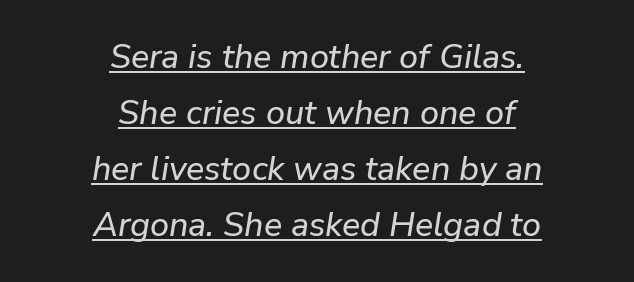
{"italic": "yes", "lean": "right", "slant_degrees": 9, "width": "normal", "stroke_contrast": "low", "x_height": "medium", "monospaced": "no", "underline": "yes", "align": "center", "line_spacing": "normal", "line_spacing_ratio": 1.65, "letter_spacing": "normal", "letter_spacing_em": 0.0, "glyph_px": 34}
